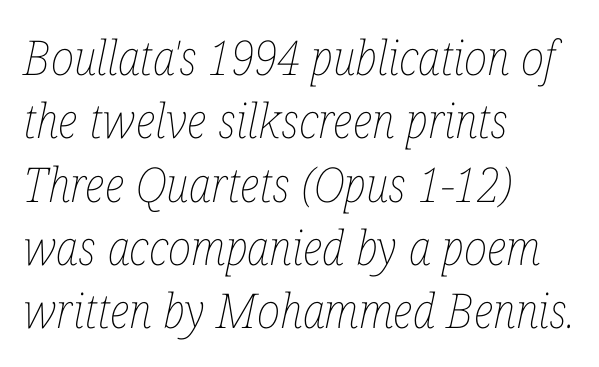
Q: Is the text bold? A: No.
Q: Is the text italic (slanted)? A: Yes, it leans right by about 12 degrees.
Q: Is the text underlined? A: No.
Q: How is the paragraph aligned? A: Left-aligned.
Q: Is the spacing between letters normal or unusually wide? A: Normal.
Q: Is the spacing between lines tight, normal or loose? A: Normal.
Q: Width (condensed, normal, or wide)? A: Condensed.
Q: Stroke contrast? A: Low.
Q: x-height? A: Medium.
Q: Monospaced? A: No.
